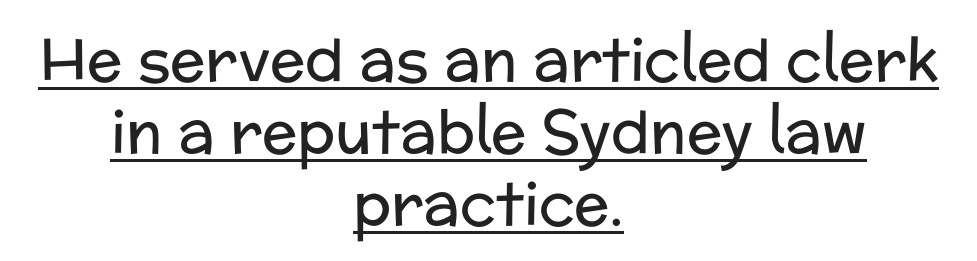
{"serif": "no", "italic": "no", "bold": "no", "weight": "regular", "width": "normal", "stroke_contrast": "low", "x_height": "medium", "monospaced": "no", "underline": "yes", "align": "center", "line_spacing_ratio": 1.22, "letter_spacing": "normal", "letter_spacing_em": 0.0, "glyph_px": 59}
